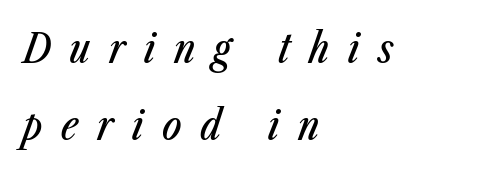
The image shows 41 px condensed type, italic (leaning right); set left-aligned, line spacing 1.88x, unusually wide letter spacing (+0.45 em), not underlined; low stroke contrast and a medium x-height.
